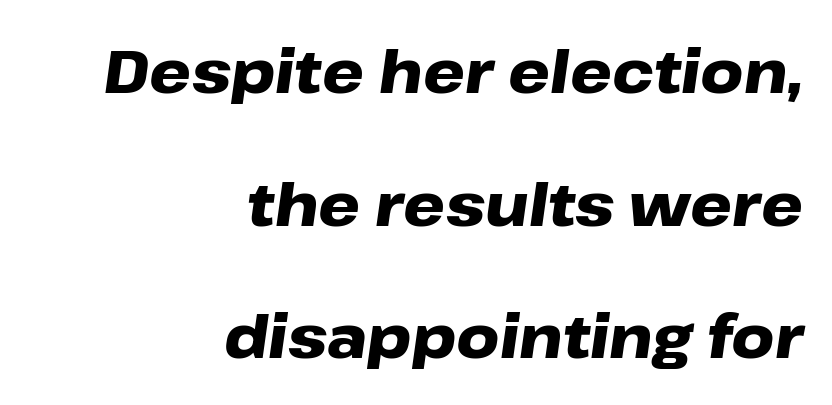
The image shows 59 px heavy, wide type, italic (leaning right); set right-aligned, loose line spacing (2.25x), normal letter spacing, not underlined; low stroke contrast and a medium x-height.
